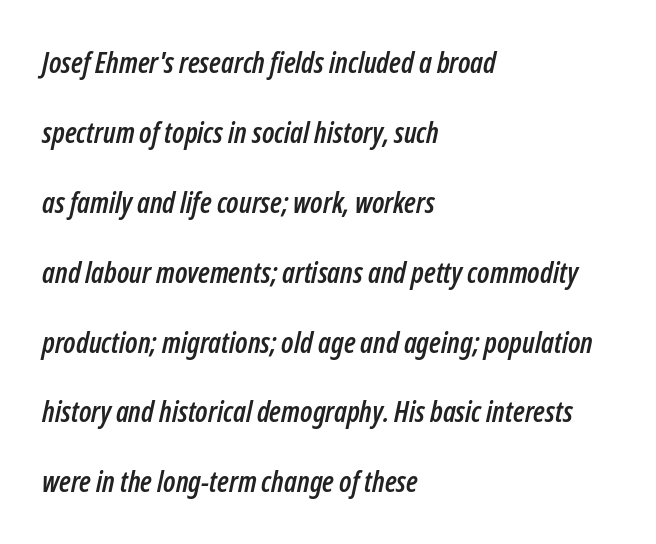
{"italic": "yes", "lean": "right", "slant_degrees": 12, "width": "condensed", "stroke_contrast": "low", "x_height": "medium", "monospaced": "no", "underline": "no", "align": "left", "line_spacing": "loose", "line_spacing_ratio": 2.41, "letter_spacing": "normal", "letter_spacing_em": 0.0, "glyph_px": 29}
